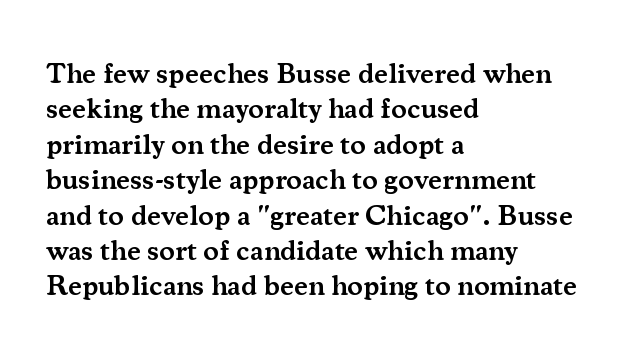
{"serif": "yes", "italic": "no", "bold": "semi", "weight": "semibold", "width": "normal", "stroke_contrast": "medium", "x_height": "small", "monospaced": "no", "underline": "no", "align": "left", "line_spacing_ratio": 1.22, "letter_spacing": "normal", "letter_spacing_em": 0.0, "glyph_px": 29}
